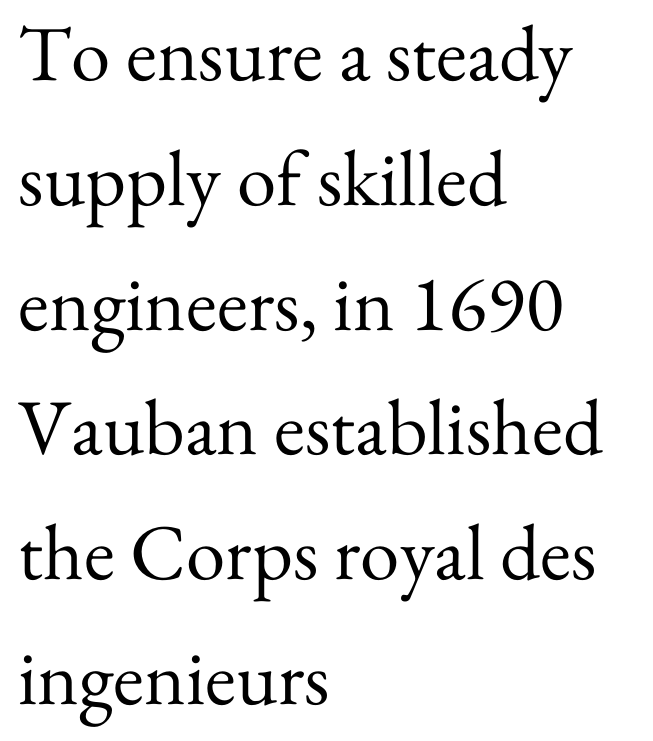
{"serif": "yes", "italic": "no", "bold": "no", "weight": "regular", "width": "normal", "stroke_contrast": "medium", "x_height": "small", "monospaced": "no", "underline": "no", "align": "left", "line_spacing": "normal", "line_spacing_ratio": 1.58, "letter_spacing": "normal", "letter_spacing_em": 0.0, "glyph_px": 79}
